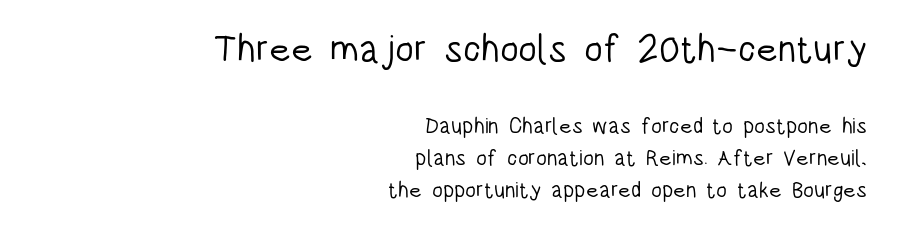
The image shows 38 px light, condensed sans-serif type, upright; set right-aligned, normal line spacing (1.45x), normal letter spacing, not underlined; the first (top) block is 1.73x larger; low stroke contrast and a large x-height.
